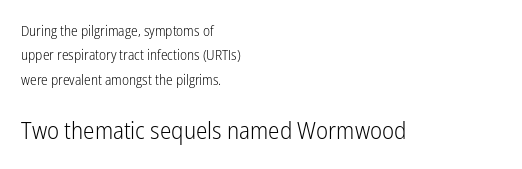
Q: Is the text bold? A: No.
Q: Is the text italic (slanted)? A: No, it is upright.
Q: Is the text underlined? A: No.
Q: How is the paragraph aligned? A: Left-aligned.
Q: Is the spacing between letters normal or unusually wide? A: Normal.
Q: Which block of text is set in a larger size, the first (top) or the second (bottom)? A: The second (bottom) one.
